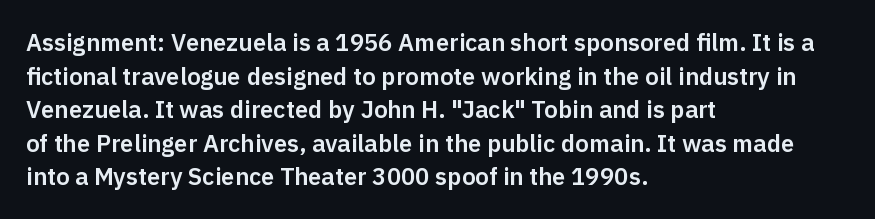
The image shows 24 px text type, upright; set left-aligned, normal line spacing (1.4x), normal letter spacing, not underlined.
